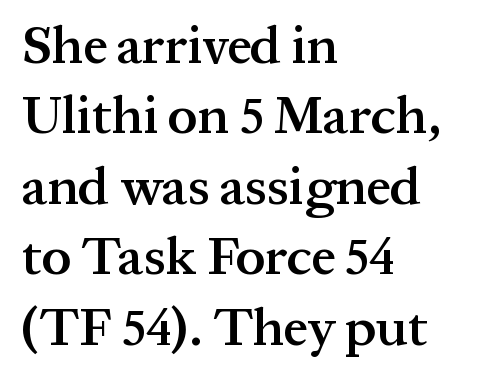
The image shows 53 px semibold serif type, upright; set left-aligned, normal line spacing (1.33x), normal letter spacing, not underlined; medium stroke contrast and a medium x-height.
